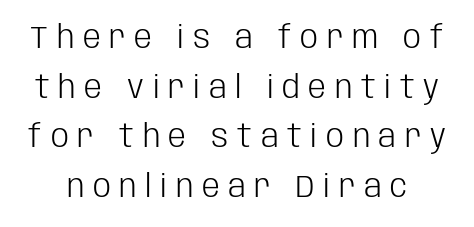
{"serif": "no", "italic": "no", "bold": "no", "weight": "light", "width": "condensed", "stroke_contrast": "low", "x_height": "large", "monospaced": "no", "underline": "no", "line_spacing": "normal", "line_spacing_ratio": 1.55, "letter_spacing": "wide", "letter_spacing_em": 0.27, "glyph_px": 32}
